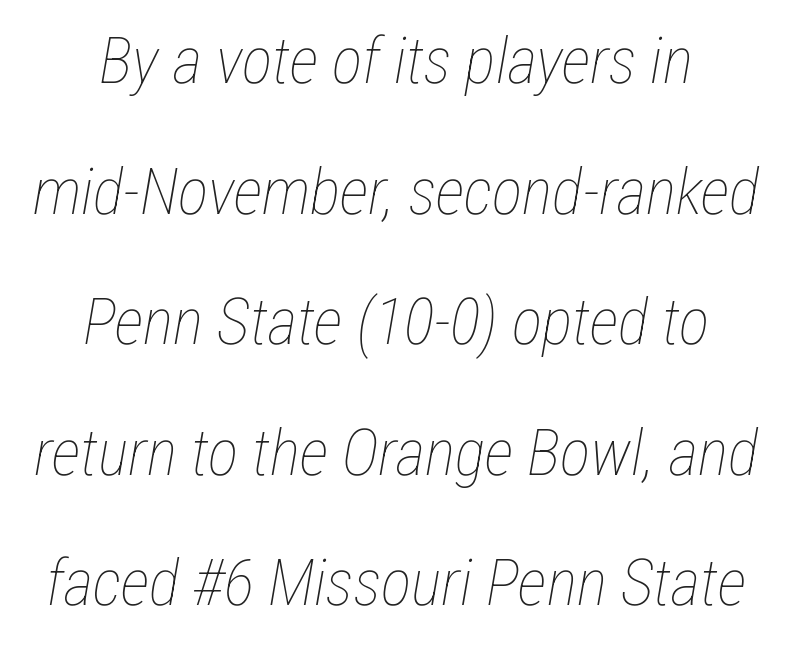
The passage shown is not underscored anywhere. Tracking value appears to be zero — textbook default spacing. Line starts and ends both wander, symmetrically. Quick note: italic.
